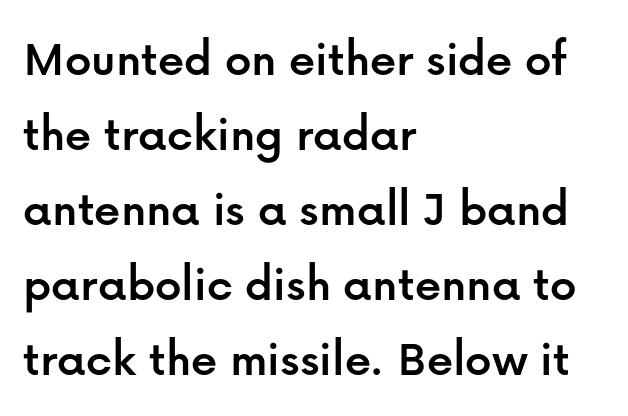
The image shows 52 px sans-serif type, upright; set left-aligned, normal line spacing (1.44x), normal letter spacing, not underlined; low stroke contrast and a medium x-height.
